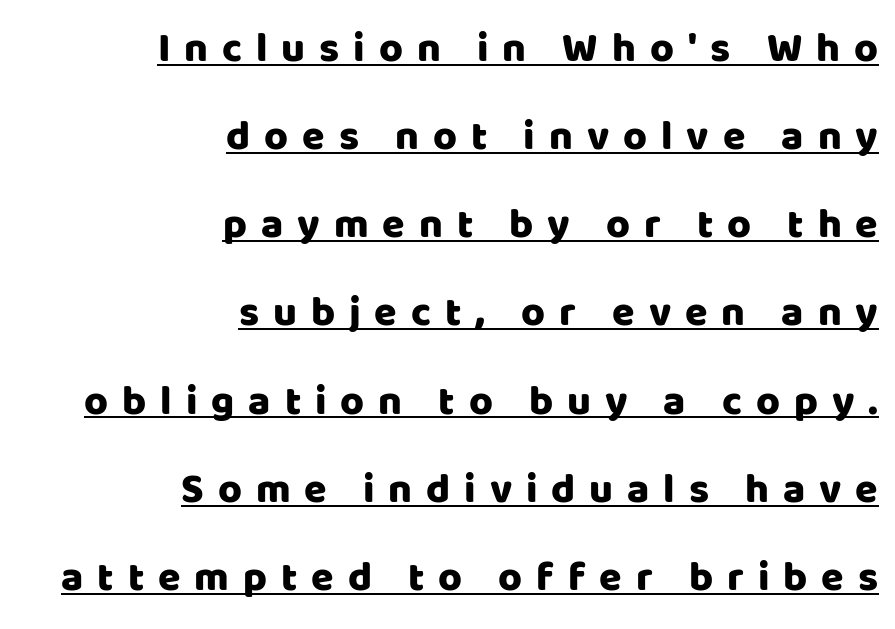
The image shows 41 px sans-serif type, upright; set right-aligned, loose line spacing (2.15x), unusually wide letter spacing (+0.34 em), underlined; low stroke contrast and a large x-height.
